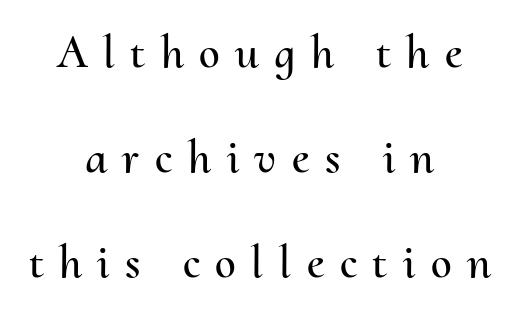
The image shows 47 px text type, upright; set centered, loose line spacing (2.23x), unusually wide letter spacing (+0.33 em), not underlined; medium stroke contrast and a small x-height.
